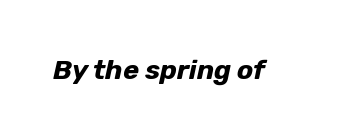
Q: Is the text bold? A: Yes.
Q: Is the text italic (slanted)? A: Yes, it leans right by about 12 degrees.
Q: Is the text underlined? A: No.
Q: Is the spacing between letters normal or unusually wide? A: Normal.
